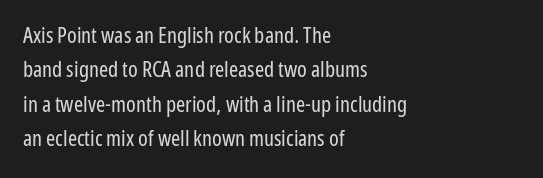
The specimen reads as upright at a glance. Is the stroke heavy? The answer is a plain regular-or-lighter. Clear beneath every line of the passage. Notice how descenders clear the ascenders below comfortably — that's standard leading.
